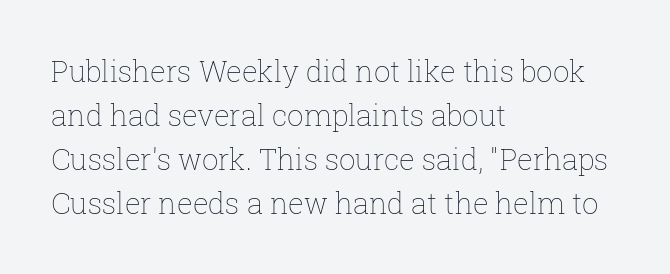
{"italic": "no", "bold": "no", "weight": "thin", "width": "normal", "stroke_contrast": "low", "x_height": "medium", "monospaced": "no", "underline": "no", "align": "left", "line_spacing": "normal", "line_spacing_ratio": 1.52, "letter_spacing": "normal", "letter_spacing_em": 0.0, "glyph_px": 29}
